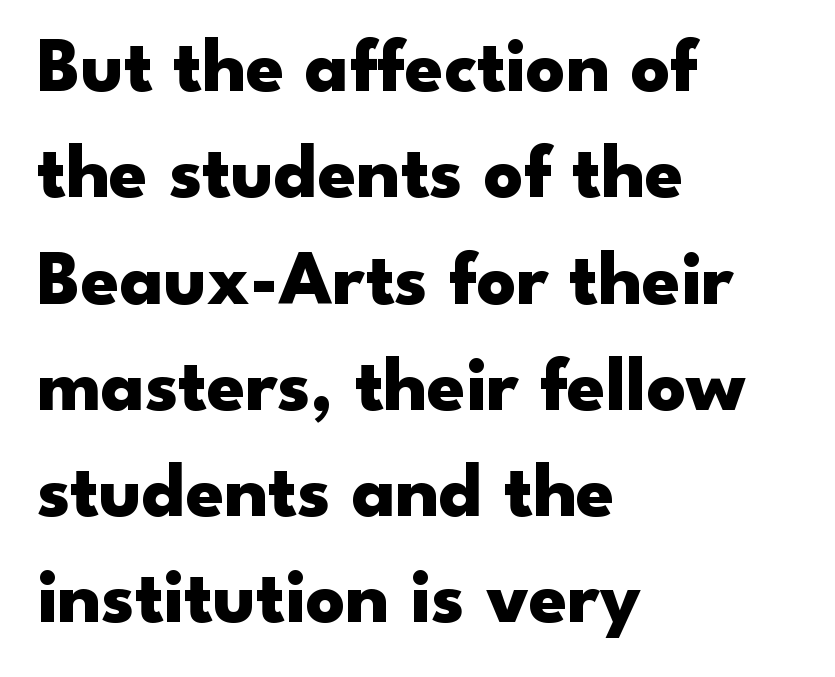
The image shows 77 px heavy, wide sans-serif type, upright; set left-aligned, normal line spacing (1.38x), normal letter spacing, not underlined; low stroke contrast and a small x-height.
